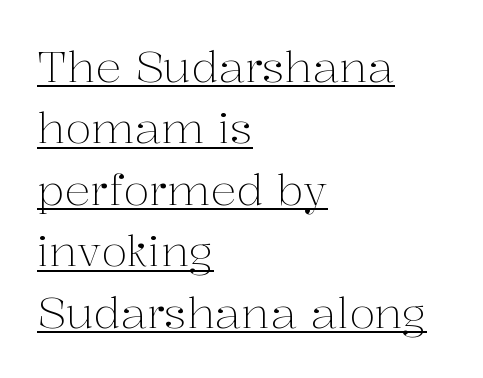
Posture: upright roman. Teacher's note: observe the even left margin — that is flush-left alignment. Ink coverage per letter is moderate at most. Regarding serifs, this sample has them.
